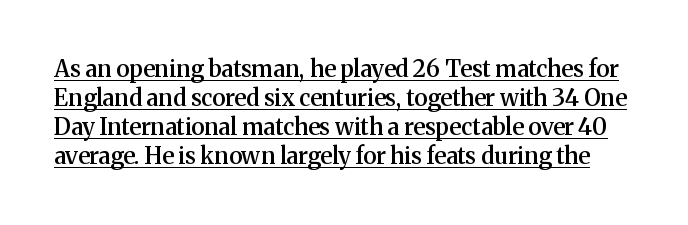
{"italic": "no", "bold": "semi", "underline": "yes", "line_spacing": "normal", "line_spacing_ratio": 1.26, "letter_spacing": "normal", "letter_spacing_em": 0.0, "glyph_px": 23}
